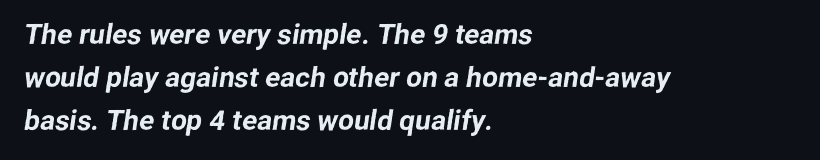
The image shows 28 px sans-serif type; set left-aligned, normal line spacing (1.53x), normal letter spacing, not underlined; low stroke contrast and a medium x-height.
